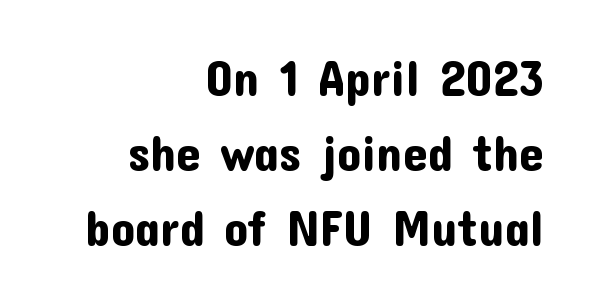
This block has exactly the height ordinary leading produces. This is roman type, the default non-slanted kind. Notice how the passage keeps a crisp vertical edge on the right only. The type family on display is of the sans-serif kind.
